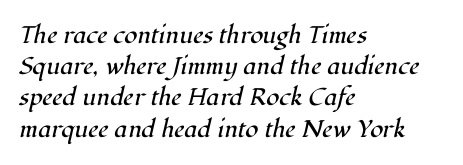
Q: Is the text bold? A: No.
Q: Is the text italic (slanted)? A: Yes, it leans right by about 12 degrees.
Q: Is the text underlined? A: No.
Q: How is the paragraph aligned? A: Left-aligned.
Q: Is the spacing between letters normal or unusually wide? A: Normal.
Q: Is the spacing between lines tight, normal or loose? A: Normal.
